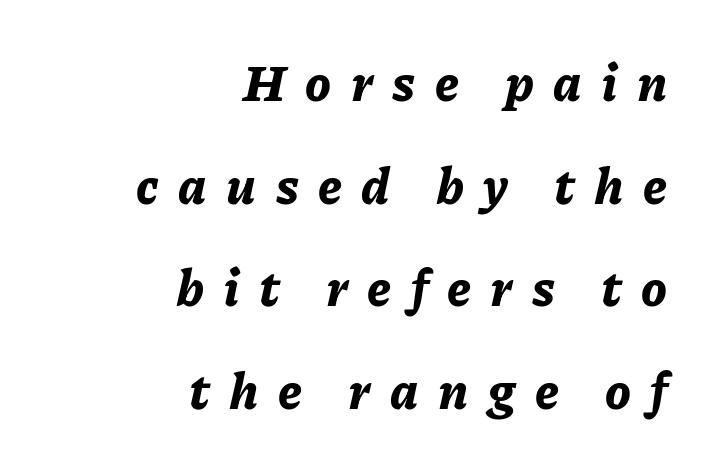
Someone cranked the tracking dial way up on this one. Note the varied advance widths — an 'i' is clearly narrower than an 'm'. These lines stand farther apart than default settings would place them. The sample has been set heavy, in full bold.
